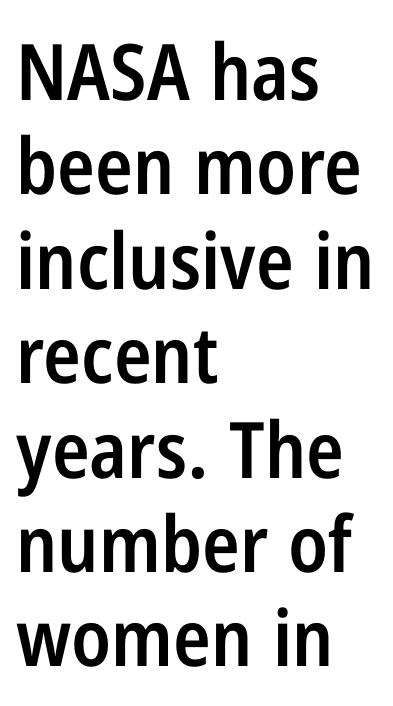
Tracking value appears to be zero — textbook default spacing. Every stem runs plumb, perpendicular to the baseline. On the weight axis this lands at semibold, roughly 600. Observe the absence of serifs on each vertical stroke in this sample.
